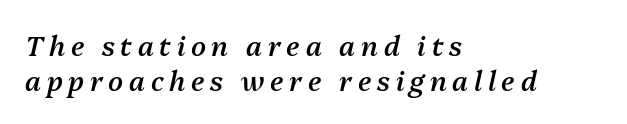
The image shows 27 px text type, italic (leaning right); set left-aligned, normal line spacing (1.3x), unusually wide letter spacing (+0.21 em), not underlined.
